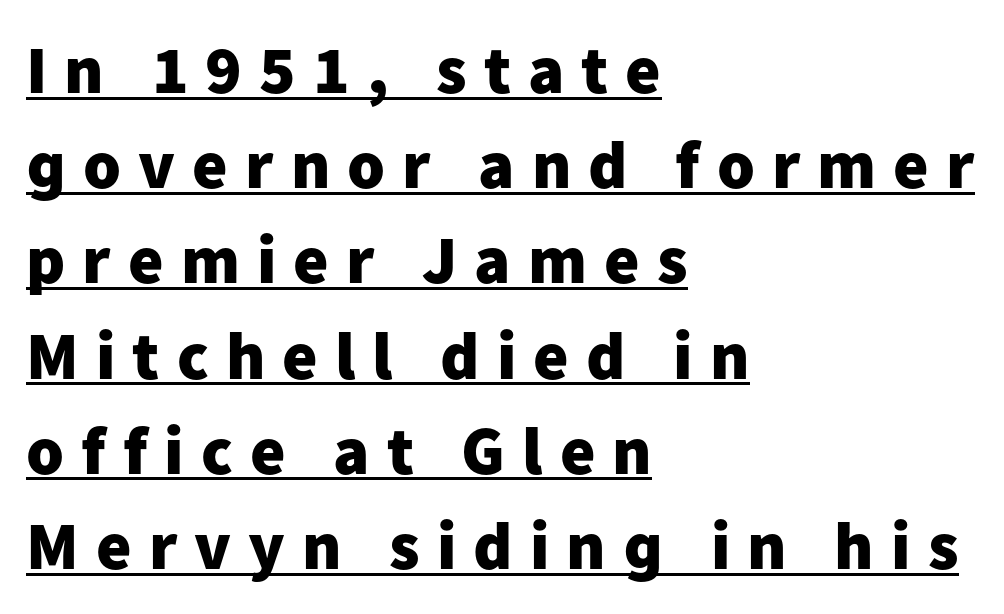
The image shows 68 px heavy sans-serif type, upright; set left-aligned, normal line spacing (1.4x), unusually wide letter spacing (+0.25 em), underlined; low stroke contrast and a medium x-height.
